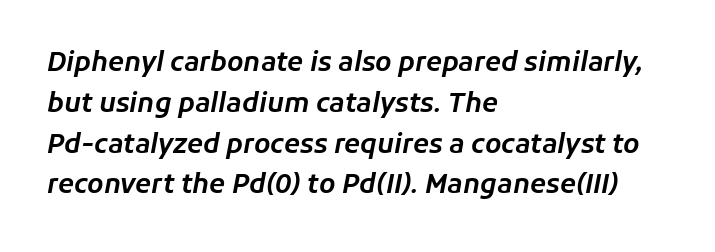
Q: Is the text italic (slanted)? A: Yes, it leans right by about 11 degrees.
Q: Is the text underlined? A: No.
Q: How is the paragraph aligned? A: Left-aligned.
Q: Is the spacing between letters normal or unusually wide? A: Normal.
Q: Is the spacing between lines tight, normal or loose? A: Normal.
